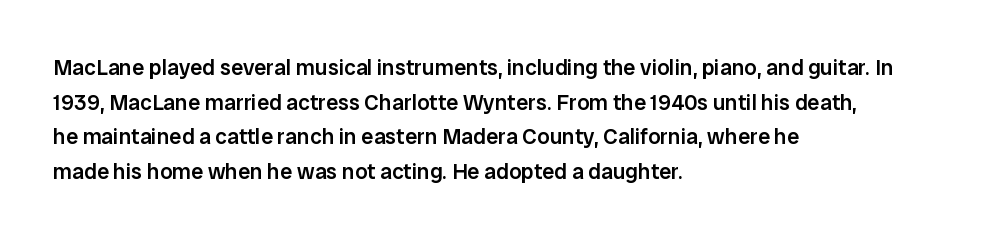
The font's upright variant was chosen for this text. Is the letter spacing exaggerated? No — it looks like the ordinary default. The face used here is a semibold: visibly heavier than regular, lighter than bold. Students, observe: this is what conventionally led text looks like. Every row of glyphs begins at an identical x-position on the left. Words float on clear page, feet unadorned.
